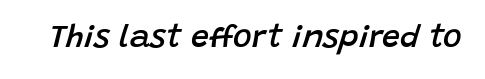
The image shows 32 px semibold type, italic (leaning right); set normal letter spacing, not underlined; low stroke contrast and a large x-height.
